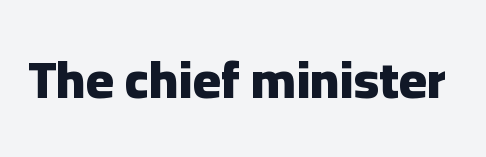
Chunky letters — that's bold for sure. Has an underline been added? It has not. Does extra space separate the letters? No, they use regular spacing. This sample has the flowing, uneven cadence of proportional lettering. Are there feet on the stems? There aren't — it's a sans. This sample uses an upright cut, with every glyph sitting square on the baseline.
